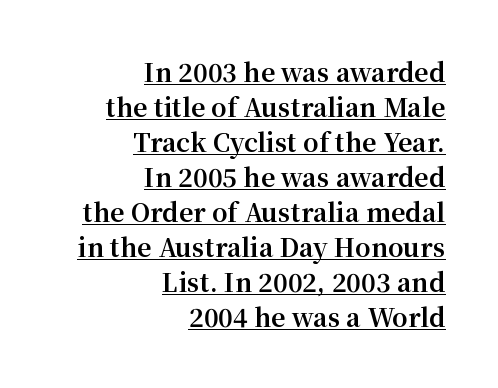
Q: Is the text bold? A: Yes.
Q: Is the text italic (slanted)? A: No, it is upright.
Q: Is the text underlined? A: Yes.
Q: How is the paragraph aligned? A: Right-aligned.
Q: Is the spacing between letters normal or unusually wide? A: Normal.
Q: Is the spacing between lines tight, normal or loose? A: Normal.
